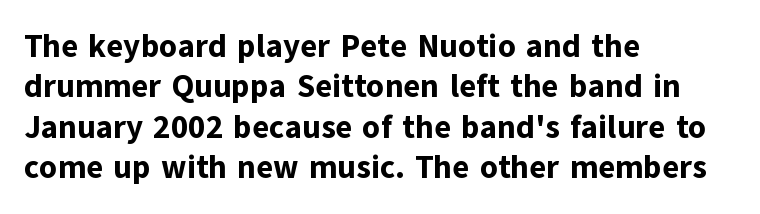
The image shows 32 px bold sans-serif type, upright; set left-aligned, normal line spacing (1.26x), normal letter spacing, not underlined; low stroke contrast and a medium x-height.
